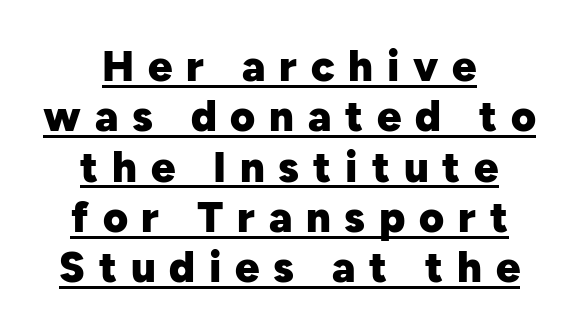
Each letter keeps its own natural width here, so spacing adapts to shape. Decoration check: the copy is underlined. The face used here has the dense, thick strokes of a bold. The letters stand straight up with perfectly vertical stems.
